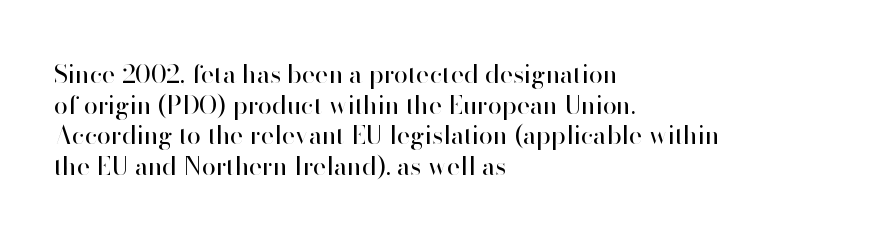
Q: Is the text bold? A: No.
Q: Is the text italic (slanted)? A: No, it is upright.
Q: Is the text underlined? A: No.
Q: How is the paragraph aligned? A: Left-aligned.
Q: Is the spacing between letters normal or unusually wide? A: Normal.
